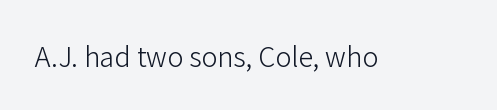
{"italic": "no", "bold": "no", "underline": "no", "letter_spacing": "normal", "letter_spacing_em": 0.0, "glyph_px": 27}
